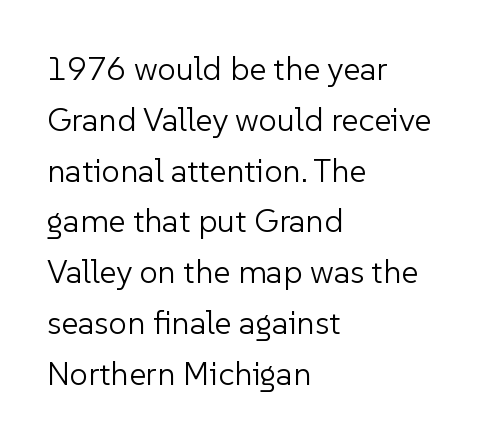
{"serif": "no", "italic": "no", "bold": "no", "weight": "light", "width": "normal", "stroke_contrast": "low", "x_height": "medium", "monospaced": "no", "underline": "no", "align": "left", "line_spacing": "normal", "line_spacing_ratio": 1.54, "letter_spacing": "normal", "letter_spacing_em": 0.0, "glyph_px": 33}
